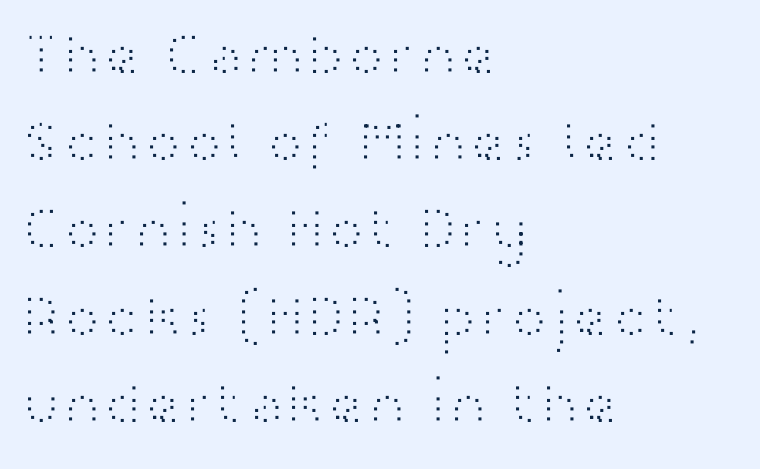
Descenders are the only things crossing below the line. Does the leading feel generous? No, just average. This reads as an unemphasized weight, regular at the heaviest. This is roman type, the default non-slanted kind. Alignment: flush left. The face used here is proportionally spaced, like ordinary book or web type.
